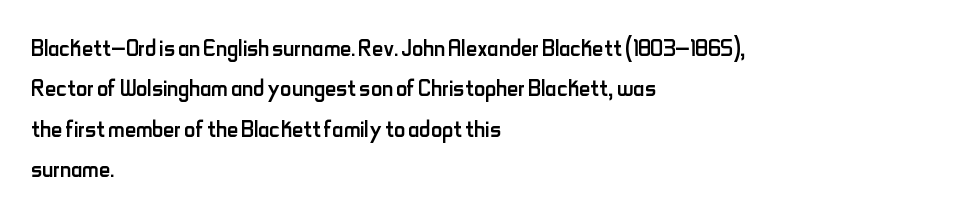
The image shows 31 px regular-weight, condensed sans-serif type, upright; set left-aligned, normal line spacing (1.3x), normal letter spacing, not underlined; low stroke contrast and a small x-height.
